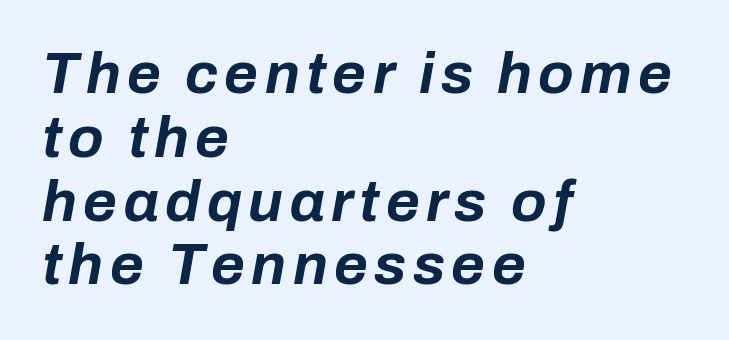
{"italic": "yes", "lean": "right", "slant_degrees": 10, "bold": "yes", "weight": "bold", "width": "normal", "stroke_contrast": "low", "x_height": "medium", "monospaced": "no", "underline": "no", "align": "left", "line_spacing": "tight", "line_spacing_ratio": 1.1, "glyph_px": 58}
